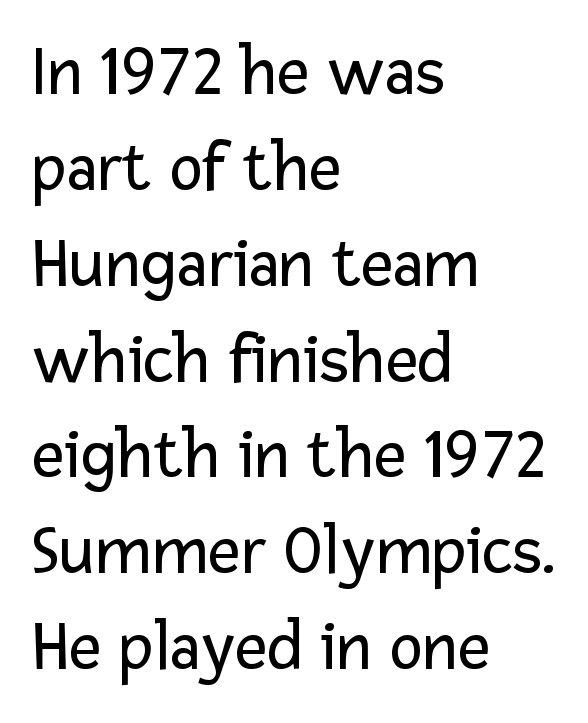
Q: Is the text bold? A: No.
Q: Is the text italic (slanted)? A: No, it is upright.
Q: Is the typeface a serif or a sans-serif typeface? A: Sans-serif.
Q: Is the text underlined? A: No.
Q: How is the paragraph aligned? A: Left-aligned.
Q: Is the spacing between letters normal or unusually wide? A: Normal.
Q: Is the spacing between lines tight, normal or loose? A: Normal.
Q: Width (condensed, normal, or wide)? A: Normal.
Q: Stroke contrast? A: Low.
Q: x-height? A: Medium.
Q: Monospaced? A: No.
